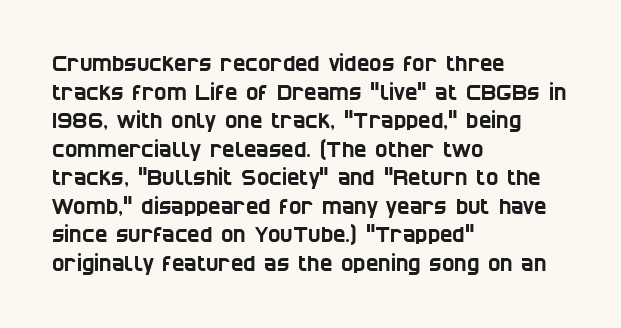
The image shows 21 px text type; set left-aligned, normal line spacing (1.36x), normal letter spacing, not underlined.
